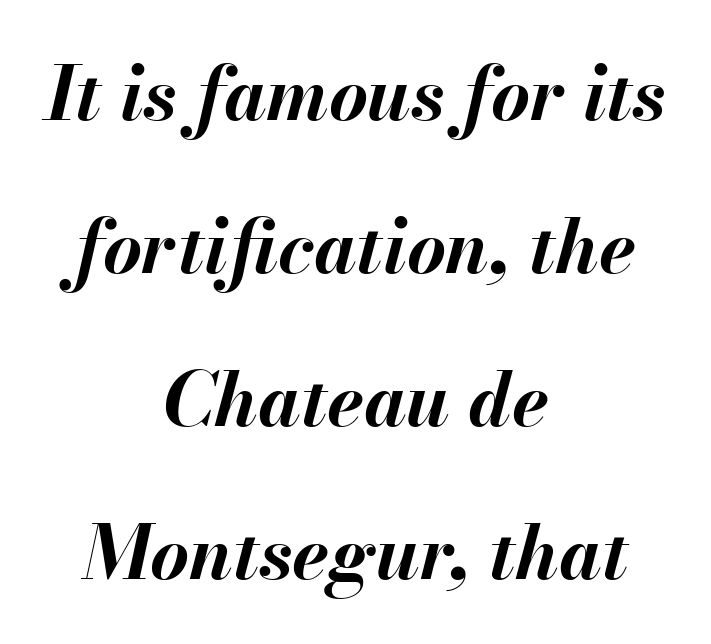
Note the varied advance widths — an 'i' is clearly narrower than an 'm'. Beneath every word, the page is bare. Between one letter and the next there's only the usual sliver of space. The designer dialed line spacing up above the default.
